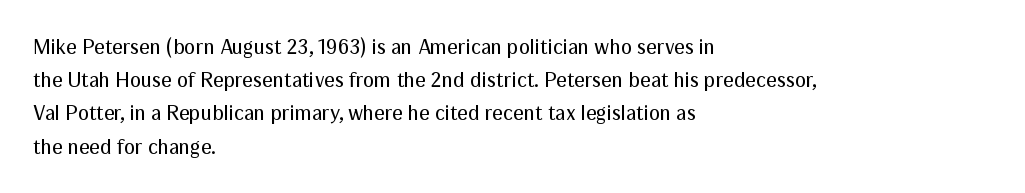
The face looks like a standard text weight, possibly lighter. Short and long lines alike share a common starting point at left. Vertically, the passage feels balanced, rows spaced as you'd expect. A bare baseline throughout the passage. Here the glyphs are tracked normally, forming tight word shapes.
